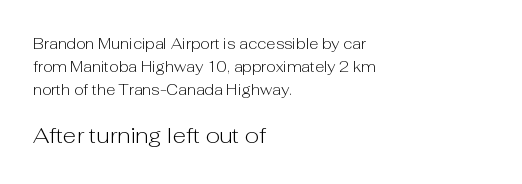
Descenders hang freely into open space. The weight would be labelled regular, book, light, or lighter still. Which of the two is more prominent by size? The second, at the bottom. Posture: straight, roman, zero tilt. A classic flush-left, rag-right setting is used for this passage.
